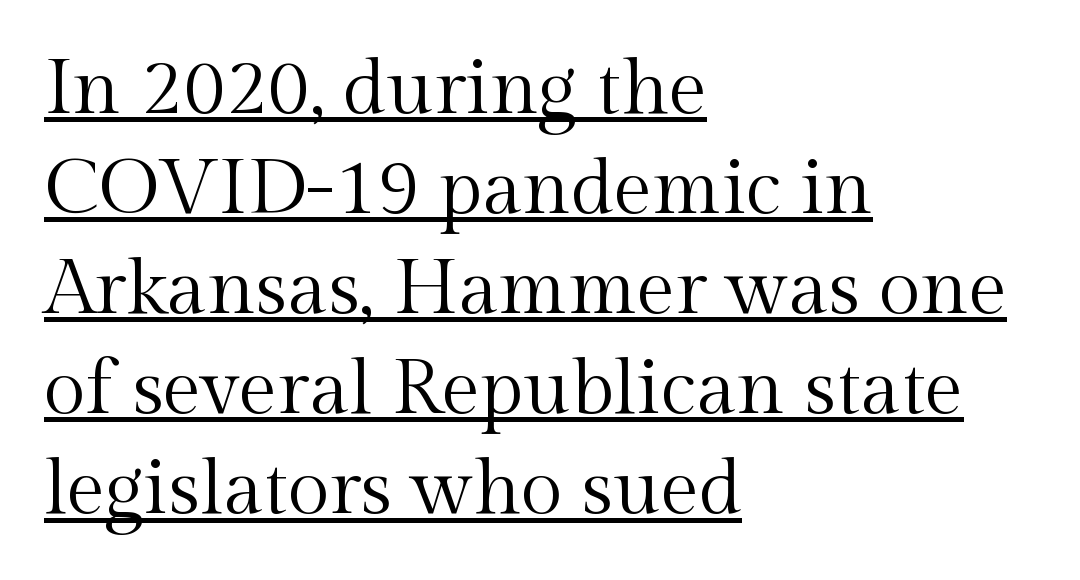
Q: Is the text bold? A: No.
Q: Is the text italic (slanted)? A: No, it is upright.
Q: Is the typeface a serif or a sans-serif typeface? A: Serif.
Q: Is the text underlined? A: Yes.
Q: How is the paragraph aligned? A: Left-aligned.
Q: Is the spacing between letters normal or unusually wide? A: Normal.
Q: Is the spacing between lines tight, normal or loose? A: Normal.
Q: Width (condensed, normal, or wide)? A: Normal.
Q: x-height? A: Medium.
Q: Monospaced? A: No.
